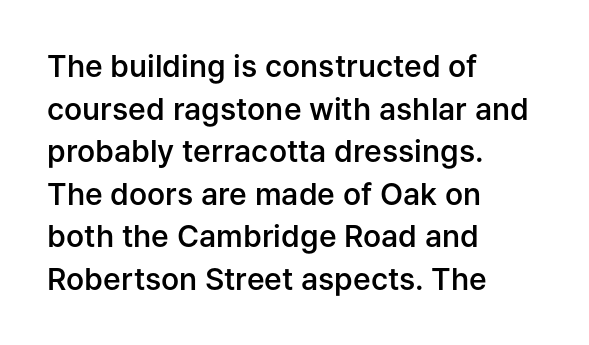
The image shows 30 px semibold sans-serif type, upright; set left-aligned, normal line spacing (1.42x), normal letter spacing, not underlined; low stroke contrast and a medium x-height.
